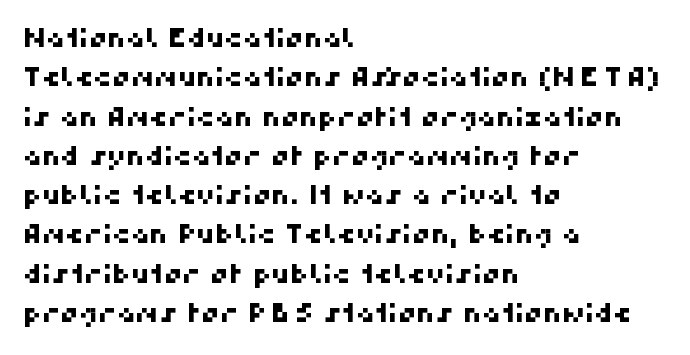
Q: Is the text underlined? A: No.
Q: How is the paragraph aligned? A: Left-aligned.
Q: Is the spacing between letters normal or unusually wide? A: Normal.
Q: Is the spacing between lines tight, normal or loose? A: Normal.
